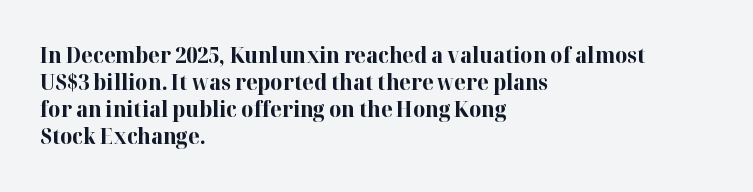
Q: Is the text bold? A: Yes.
Q: Is the text italic (slanted)? A: No, it is upright.
Q: Is the text underlined? A: No.
Q: How is the paragraph aligned? A: Left-aligned.
Q: Is the spacing between letters normal or unusually wide? A: Normal.
Q: Is the spacing between lines tight, normal or loose? A: Normal.
